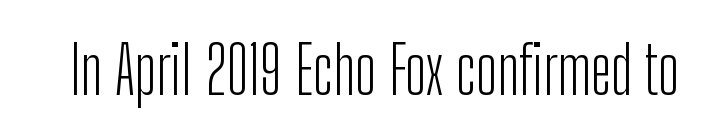
Q: Is the text bold? A: No.
Q: Is the text italic (slanted)? A: No, it is upright.
Q: Is the typeface a serif or a sans-serif typeface? A: Sans-serif.
Q: Is the text underlined? A: No.
Q: Is the spacing between letters normal or unusually wide? A: Normal.
Q: Width (condensed, normal, or wide)? A: Condensed.
Q: Stroke contrast? A: Low.
Q: x-height? A: Medium.
Q: Monospaced? A: No.
